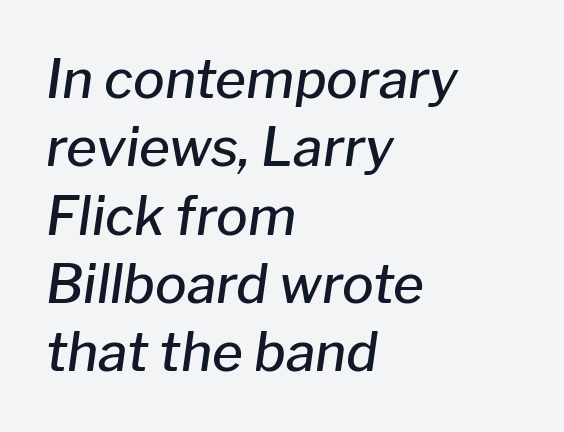
Compared with ordinary roman type, these characters are visibly tilted. I'd describe the lettering as semibold — firm but not a full bold. Words appear dense and cohesive because spacing is normal. Proportional: the letters do not fall into vertical columns. A student would call this left alignment; a typographer would say flush left, rag right. Each new line begins a customary step beneath the previous one.
